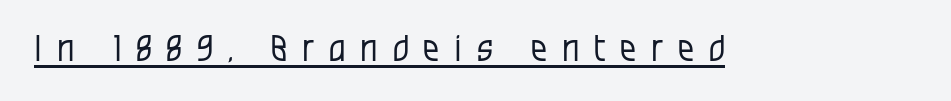
Q: Is the text bold? A: No.
Q: Is the text italic (slanted)? A: No, it is upright.
Q: Is the typeface a serif or a sans-serif typeface? A: Sans-serif.
Q: Is the text underlined? A: Yes.
Q: Is the spacing between letters normal or unusually wide? A: Unusually wide.
Q: Width (condensed, normal, or wide)? A: Condensed.
Q: Stroke contrast? A: Low.
Q: x-height? A: Large.
Q: Monospaced? A: No.
